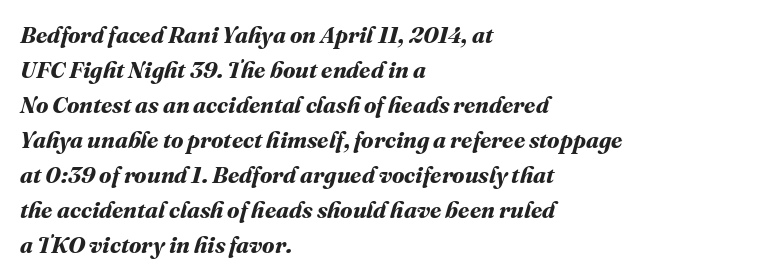
The image shows 23 px bold type; set left-aligned, normal line spacing (1.52x), normal letter spacing, not underlined.
